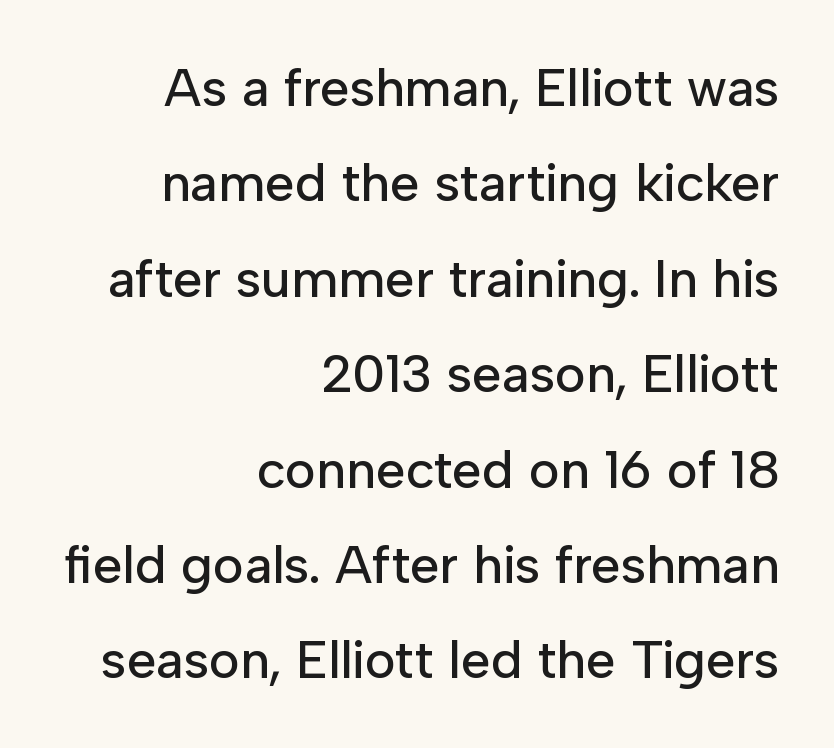
Q: Is the text italic (slanted)? A: No, it is upright.
Q: Is the typeface a serif or a sans-serif typeface? A: Sans-serif.
Q: Is the text underlined? A: No.
Q: How is the paragraph aligned? A: Right-aligned.
Q: Is the spacing between letters normal or unusually wide? A: Normal.
Q: Width (condensed, normal, or wide)? A: Normal.
Q: Stroke contrast? A: Low.
Q: x-height? A: Medium.
Q: Monospaced? A: No.
